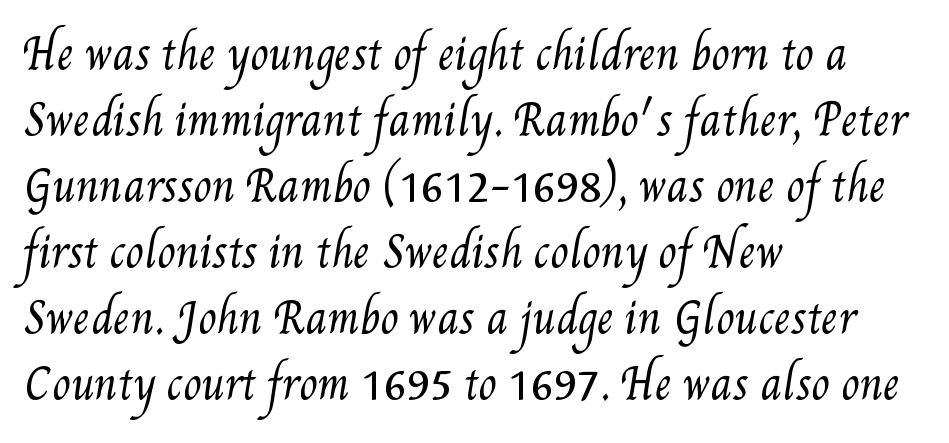
The image shows 42 px regular-weight, condensed type; set left-aligned, normal line spacing (1.57x), normal letter spacing, not underlined; medium stroke contrast and a small x-height.
